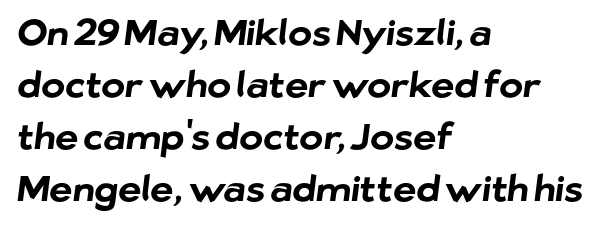
The face used here is rendered with its standard letterfit. This block has exactly the height ordinary leading produces. The rendering uses natural spacing where letterforms have individual widths. No feet cap the strokes, marking this as sans-serif type.
